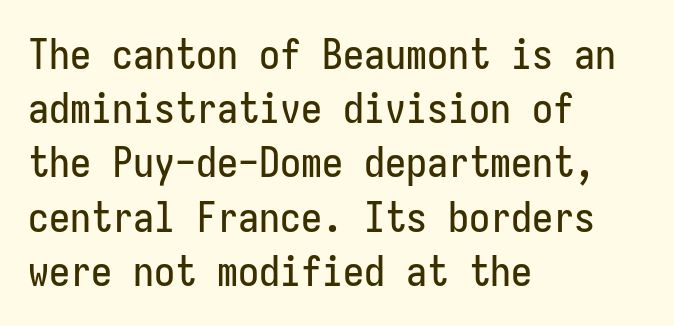
The image shows 42 px condensed sans-serif type, upright; set left-aligned, normal line spacing (1.29x), normal letter spacing, not underlined; low stroke contrast and a medium x-height.
